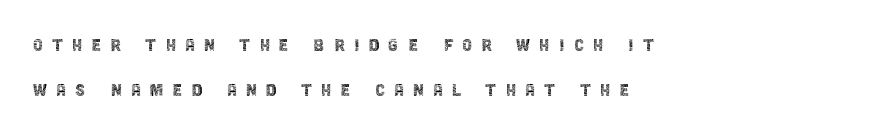
Q: Is the text bold? A: No.
Q: Is the text italic (slanted)? A: No, it is upright.
Q: Is the text underlined? A: No.
Q: How is the paragraph aligned? A: Left-aligned.
Q: Is the spacing between letters normal or unusually wide? A: Unusually wide.
Q: Is the spacing between lines tight, normal or loose? A: Loose.
